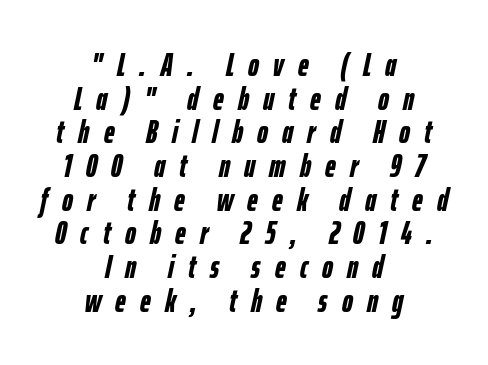
Q: Is the text bold? A: Yes.
Q: Is the text italic (slanted)? A: Yes, it leans right by about 12 degrees.
Q: Is the text underlined? A: No.
Q: How is the paragraph aligned? A: Centered.
Q: Is the spacing between letters normal or unusually wide? A: Unusually wide.
Q: Is the spacing between lines tight, normal or loose? A: Tight.
Q: Width (condensed, normal, or wide)? A: Condensed.
Q: Stroke contrast? A: Low.
Q: x-height? A: Medium.
Q: Monospaced? A: No.
